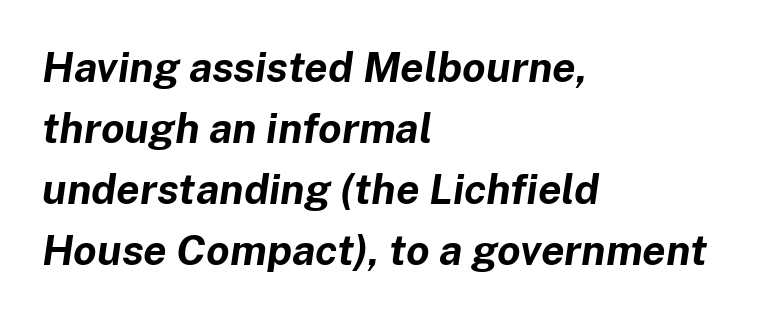
The image shows 42 px bold type, italic (leaning right); set left-aligned, normal line spacing (1.45x), normal letter spacing, not underlined; low stroke contrast and a medium x-height.
